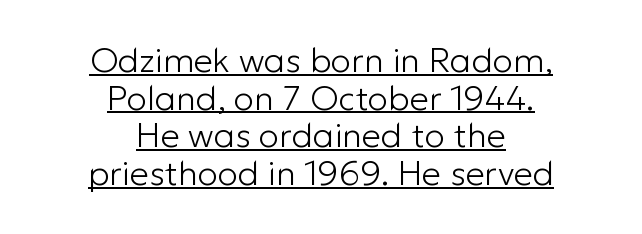
The image shows 34 px light sans-serif type, upright; set centered, tight line spacing (1.11x), normal letter spacing, underlined; low stroke contrast and a medium x-height.
